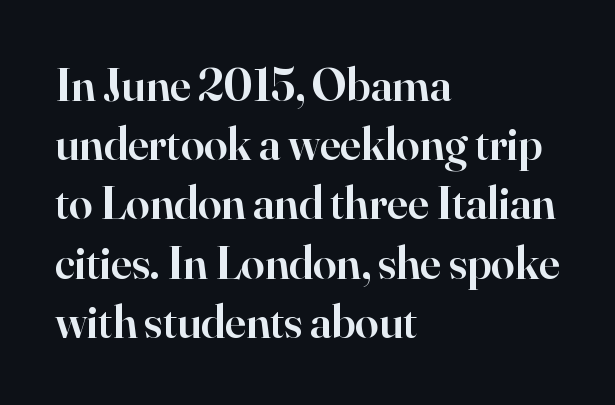
{"serif": "yes", "italic": "no", "bold": "semi", "weight": "semibold", "width": "normal", "stroke_contrast": "high", "x_height": "small", "monospaced": "no", "underline": "no", "align": "left", "line_spacing": "normal", "line_spacing_ratio": 1.26, "letter_spacing": "normal", "letter_spacing_em": 0.0, "glyph_px": 47}
